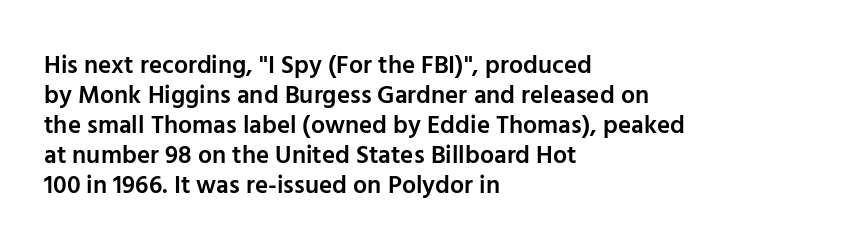
The rendering uses a semibold face; strokes are thickened but not to full bold. Horizontal alignment here is leftward, the default for most running prose. Nope, not italic — everything's standing straight. The letterforms sit shoulder to shoulder at normal distance.
